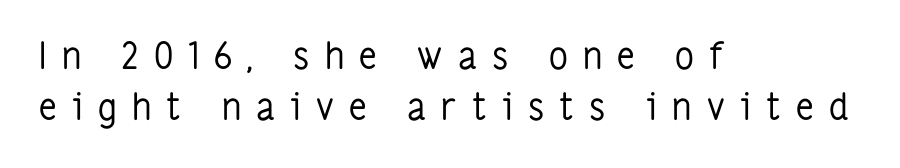
{"serif": "no", "italic": "no", "bold": "no", "weight": "regular", "width": "condensed", "stroke_contrast": "low", "x_height": "medium", "monospaced": "no", "underline": "no", "align": "left", "line_spacing": "normal", "line_spacing_ratio": 1.38, "letter_spacing": "wide", "letter_spacing_em": 0.41, "glyph_px": 37}
